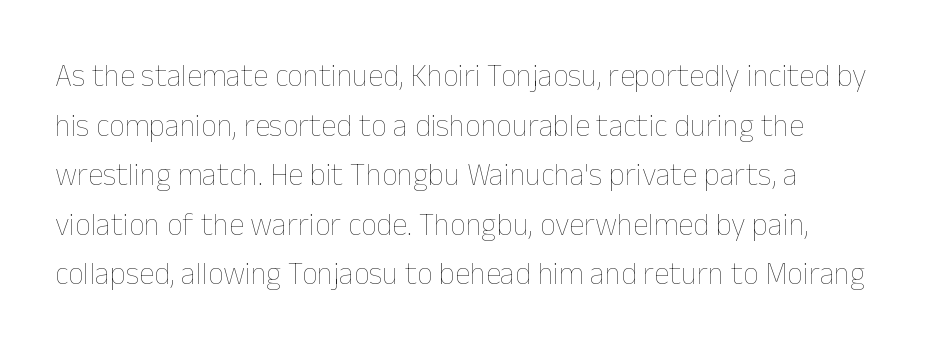
{"italic": "no", "bold": "no", "weight": "thin", "width": "normal", "stroke_contrast": "low", "x_height": "medium", "monospaced": "no", "underline": "no", "line_spacing": "normal", "line_spacing_ratio": 1.6, "letter_spacing": "normal", "letter_spacing_em": 0.0, "glyph_px": 31}
